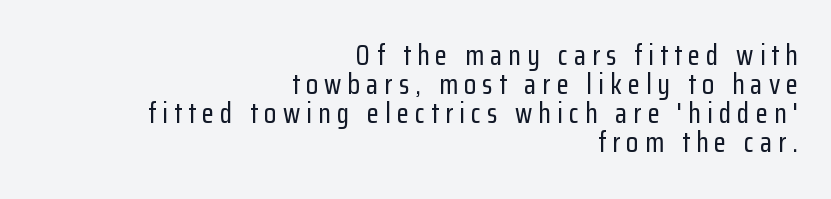
Looks like regular typesetting: each glyph gets only the width it needs. Students, observe: this is what under-led, compact text looks like. The passage shown has open, widely tracked lettering throughout. Line ends are locked; line starts wander.
